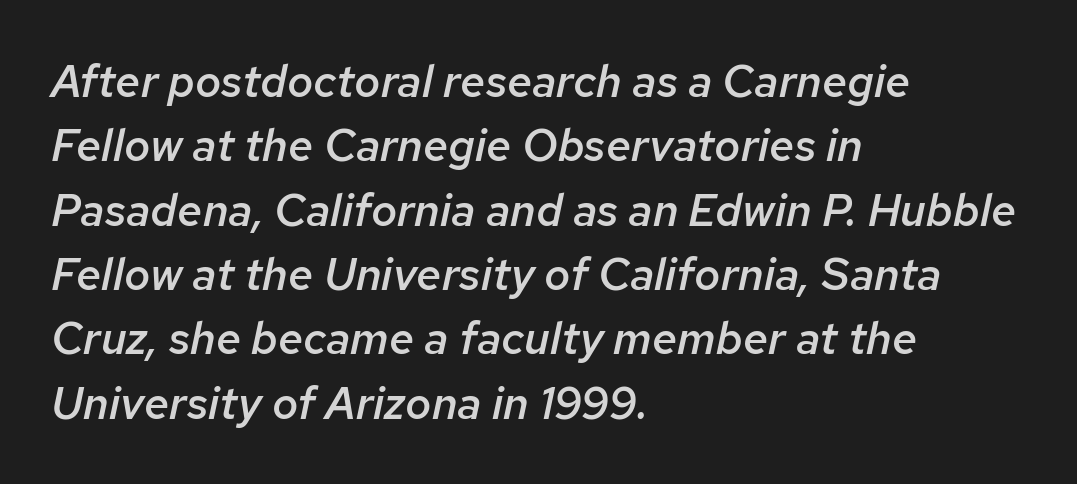
Q: Is the text bold? A: Semi-bold.
Q: Is the text italic (slanted)? A: Yes, it leans right by about 12 degrees.
Q: Is the text underlined? A: No.
Q: How is the paragraph aligned? A: Left-aligned.
Q: Is the spacing between letters normal or unusually wide? A: Normal.
Q: Is the spacing between lines tight, normal or loose? A: Normal.
Q: Width (condensed, normal, or wide)? A: Normal.
Q: Stroke contrast? A: Low.
Q: x-height? A: Medium.
Q: Monospaced? A: No.
